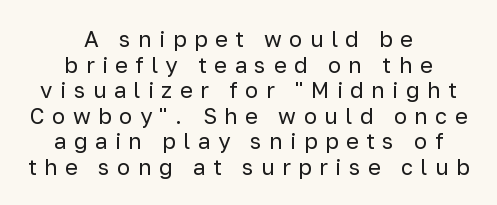
Q: Is the text bold? A: No.
Q: Is the text italic (slanted)? A: No, it is upright.
Q: Is the text underlined? A: No.
Q: How is the paragraph aligned? A: Centered.
Q: Is the spacing between letters normal or unusually wide? A: Unusually wide.
